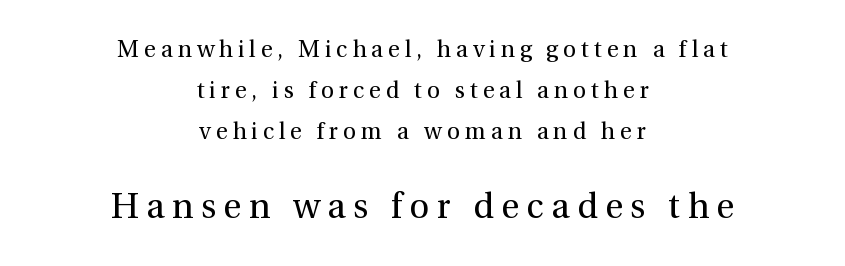
The image shows 35 px regular-weight serif type, upright; set centered, line spacing 1.79x, unusually wide letter spacing (+0.21 em), not underlined; the second (bottom) block is 1.52x larger; a medium x-height.
